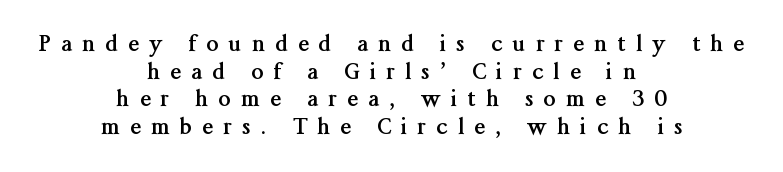
{"italic": "no", "bold": "yes", "underline": "no", "align": "center", "line_spacing": "normal", "line_spacing_ratio": 1.26, "letter_spacing": "wide", "letter_spacing_em": 0.47, "glyph_px": 22}
